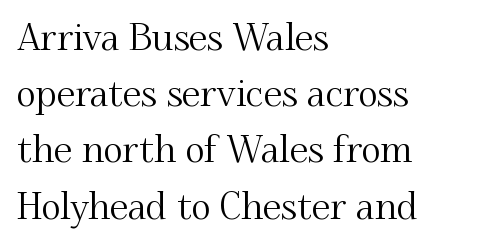
What stands out about the letter spacing? Nothing — it is the standard amount. Proportional: the letters do not fall into vertical columns. The letters carry serifs — small finishing strokes at the ends of their stems. The words here are not underlined. Notice how the passage keeps a crisp vertical edge on the left only.
